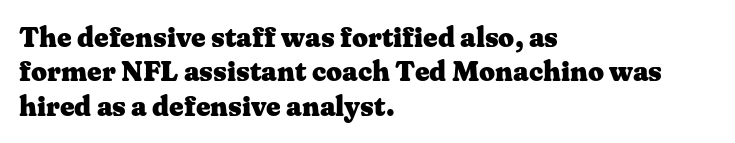
The image shows 28 px heavy, wide serif type, upright; set left-aligned, line spacing 1.23x, normal letter spacing, not underlined; medium stroke contrast and a medium x-height.
